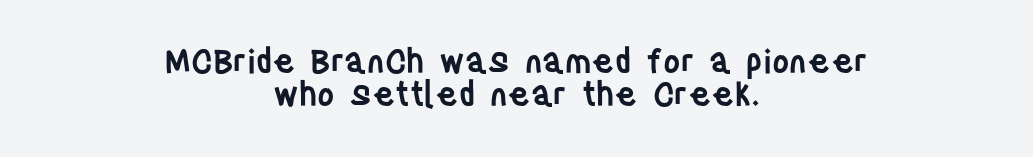
The lettering holds an erect, upright posture throughout. The foot of each line stays bare and open. The face used here is proportionally spaced, like ordinary book or web type. The paragraph shown floats in the horizontal middle. Nothing sits at the stroke ends, so this counts as sans-serif.
